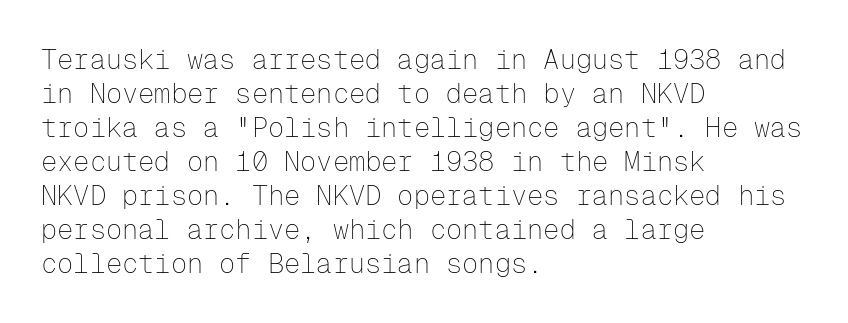
{"italic": "no", "bold": "no", "underline": "no", "align": "left", "line_spacing": "normal", "line_spacing_ratio": 1.26, "letter_spacing": "normal", "letter_spacing_em": 0.0, "glyph_px": 27}
